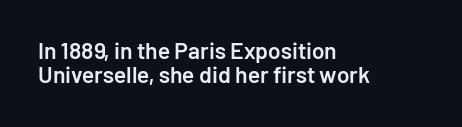
The image shows 23 px text type, upright; set left-aligned, tight line spacing (1.05x), normal letter spacing, not underlined.
